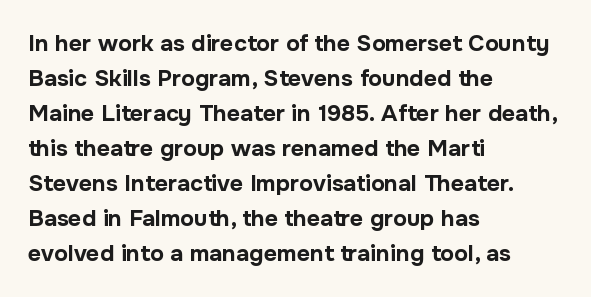
Q: Is the text bold? A: Yes.
Q: Is the text italic (slanted)? A: No, it is upright.
Q: Is the text underlined? A: No.
Q: How is the paragraph aligned? A: Left-aligned.
Q: Is the spacing between letters normal or unusually wide? A: Normal.
Q: Is the spacing between lines tight, normal or loose? A: Normal.
